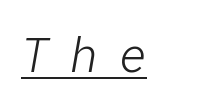
Q: Is the text bold? A: No.
Q: Is the typeface a serif or a sans-serif typeface? A: Sans-serif.
Q: Is the text underlined? A: Yes.
Q: Is the spacing between letters normal or unusually wide? A: Unusually wide.
Q: Width (condensed, normal, or wide)? A: Normal.
Q: Stroke contrast? A: Low.
Q: x-height? A: Medium.
